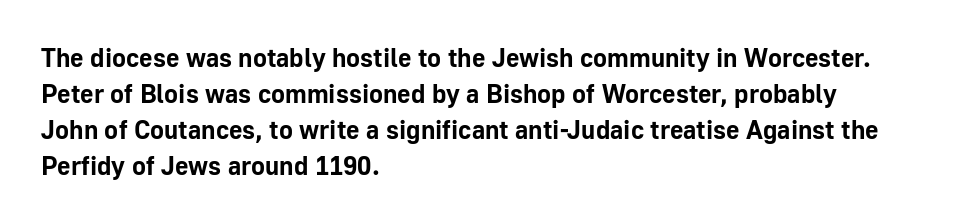
Q: Is the text bold? A: Yes.
Q: Is the text italic (slanted)? A: No, it is upright.
Q: Is the text underlined? A: No.
Q: How is the paragraph aligned? A: Left-aligned.
Q: Is the spacing between letters normal or unusually wide? A: Normal.
Q: Is the spacing between lines tight, normal or loose? A: Normal.
